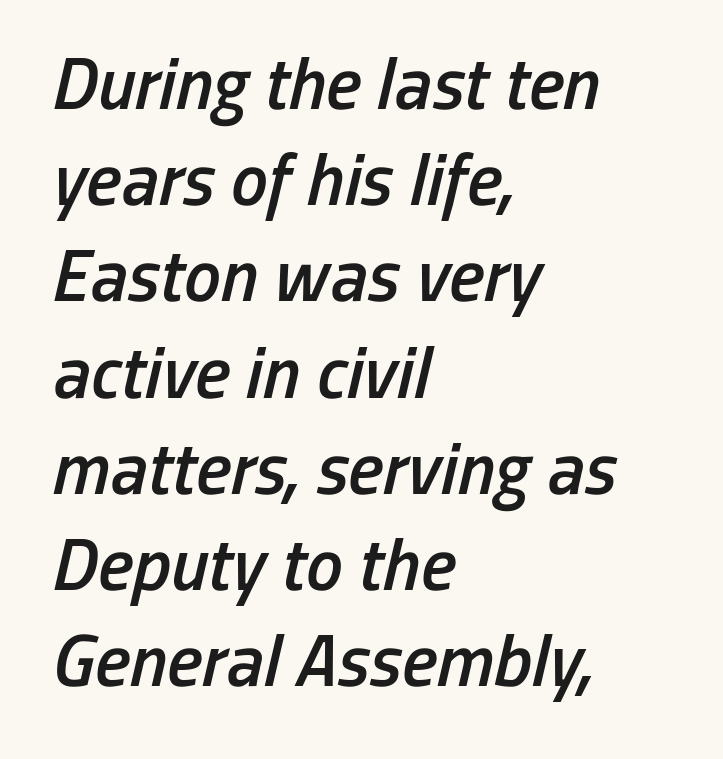
The image shows 74 px semibold, condensed type, italic (leaning right); set left-aligned, normal line spacing (1.3x), normal letter spacing, not underlined; low stroke contrast and a medium x-height.
